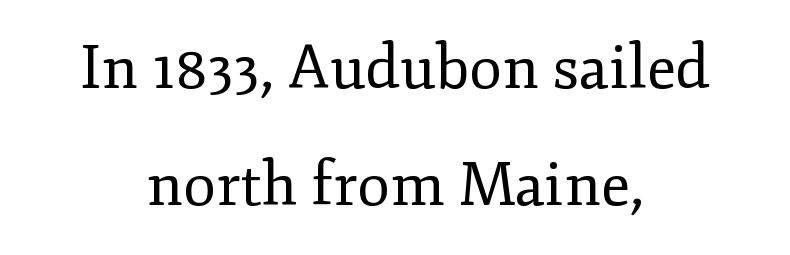
The image shows 60 px regular-weight serif type, upright; set centered, loose line spacing (1.95x), normal letter spacing, not underlined; low stroke contrast and a small x-height.
